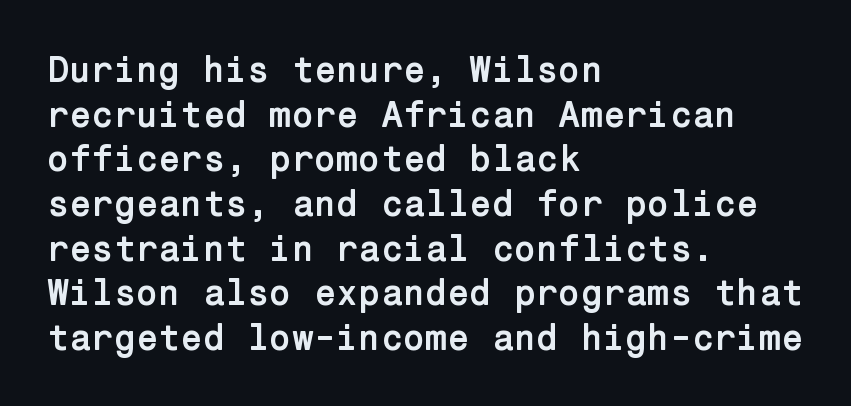
Characters follow at the spacing the type designer built in. Line beginnings align vertically; line endings do not. Caption: bold face, heavy strokes. The type sits square on the baseline with zero lean.
